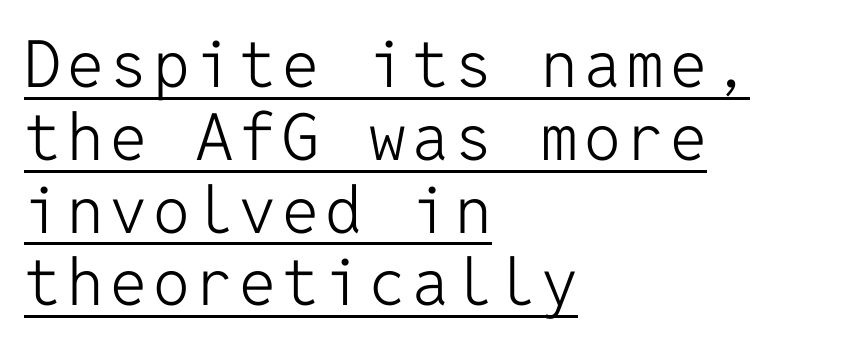
The image shows 65 px light sans-serif type, upright, monospaced; set left-aligned, tight line spacing (1.12x), underlined; low stroke contrast and a medium x-height.
